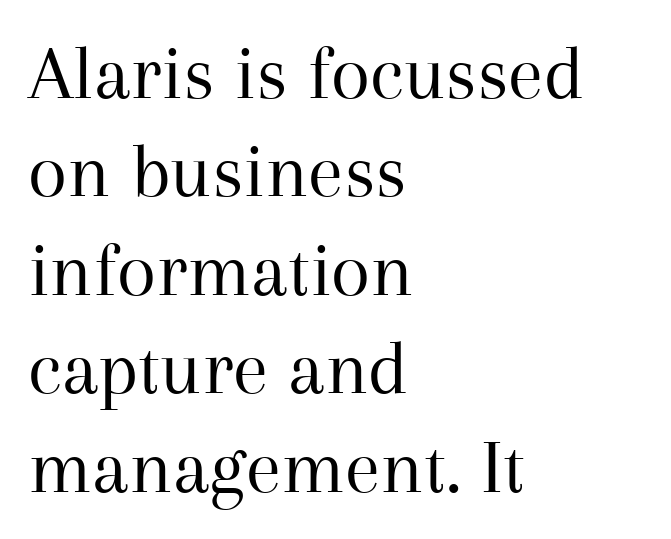
{"serif": "yes", "italic": "no", "bold": "no", "weight": "regular", "width": "normal", "stroke_contrast": "medium", "x_height": "medium", "monospaced": "no", "underline": "no", "align": "left", "line_spacing_ratio": 1.23, "letter_spacing": "normal", "letter_spacing_em": 0.0, "glyph_px": 80}
